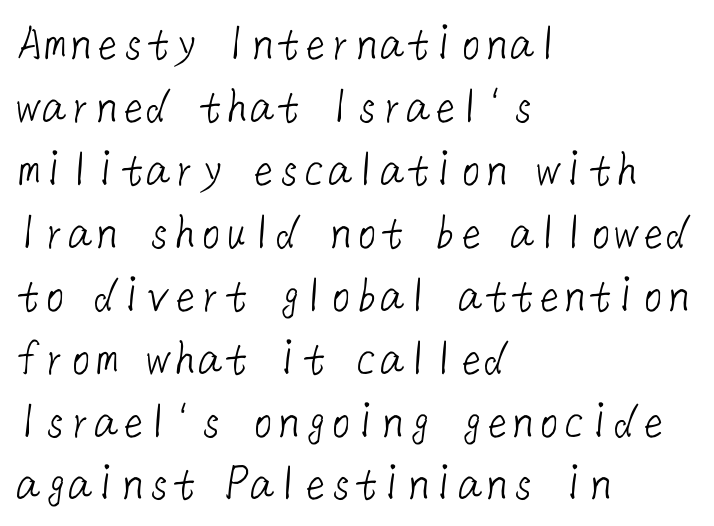
The image shows 52 px light sans-serif type; set left-aligned, line spacing 1.21x, normal letter spacing, not underlined; low stroke contrast and a medium x-height.
